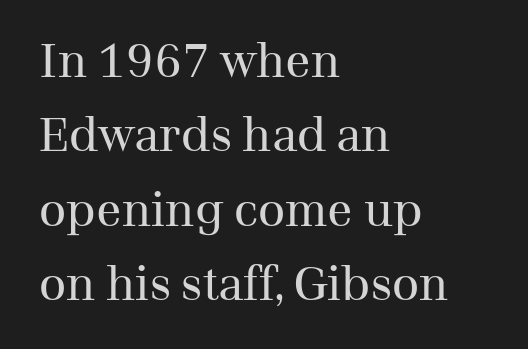
Leading: standard. Varying glyph widths throughout — classic text-font behaviour. Honestly, there is no underline to notice here at all. Caption: face not bold, strokes unweighted. Unlike a clean sans, this face finishes its strokes with serifs. The lines in this sample share a left origin and differ only in where they stop.
